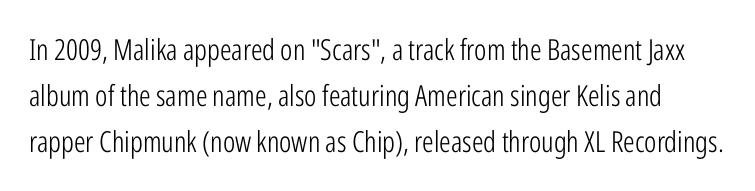
These lines are rendered in a variable-pitch font. Nothing heavy about these letters — not bold at all. A clean baseline with only descenders dipping below it. The lettering holds an erect, upright posture throughout. I'd call this a sans setting — the letters go barefoot.
